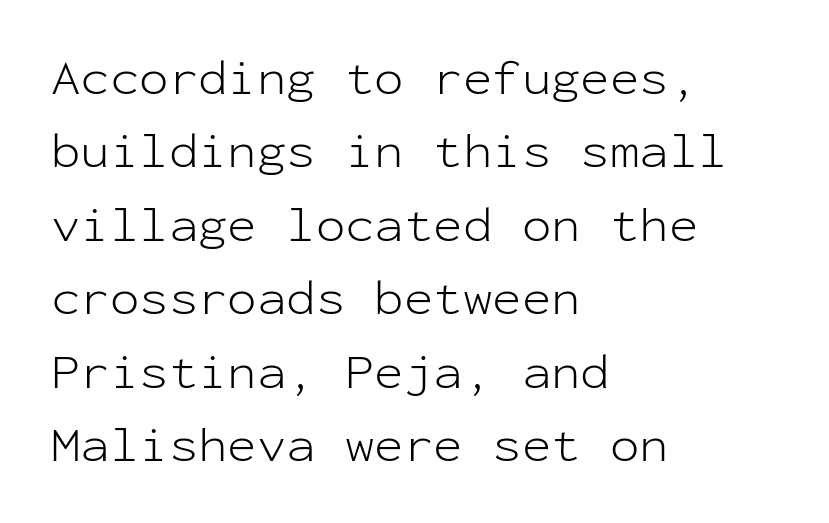
{"serif": "no", "italic": "no", "bold": "no", "weight": "light", "width": "normal", "stroke_contrast": "low", "x_height": "medium", "monospaced": "yes", "underline": "no", "align": "left", "line_spacing": "normal", "line_spacing_ratio": 1.5, "letter_spacing": "normal", "letter_spacing_em": 0.0, "glyph_px": 49}
